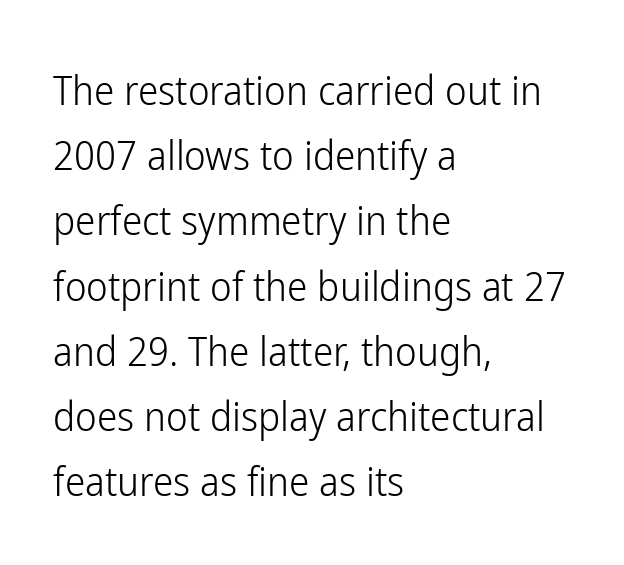
The image shows 41 px light, condensed sans-serif type, upright; set left-aligned, normal line spacing (1.59x), normal letter spacing, not underlined; low stroke contrast and a medium x-height.
